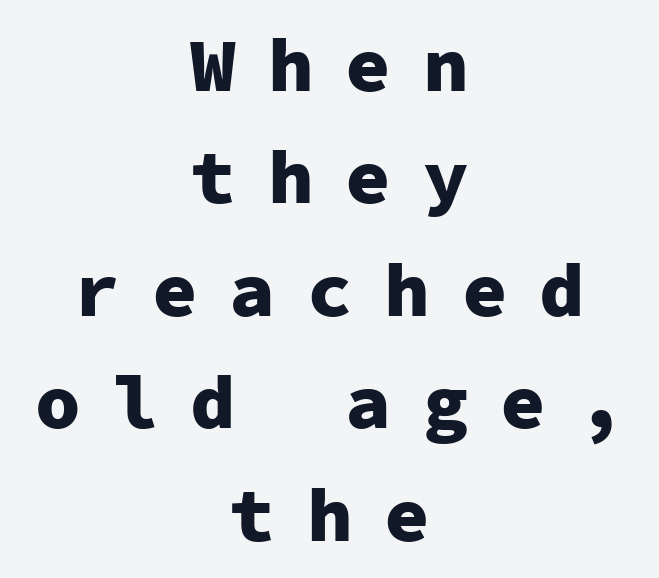
{"serif": "no", "italic": "no", "bold": "yes", "weight": "heavy", "width": "normal", "stroke_contrast": "low", "x_height": "medium", "monospaced": "yes", "underline": "no", "align": "center", "line_spacing": "normal", "line_spacing_ratio": 1.48, "letter_spacing": "wide", "letter_spacing_em": 0.42, "glyph_px": 76}
